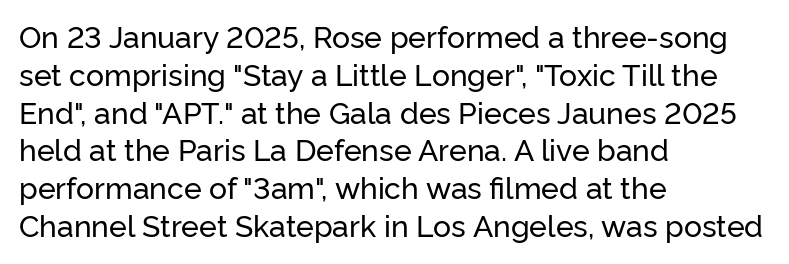
{"serif": "no", "italic": "no", "width": "normal", "stroke_contrast": "low", "x_height": "medium", "monospaced": "no", "underline": "no", "align": "left", "line_spacing": "normal", "line_spacing_ratio": 1.26, "letter_spacing": "normal", "letter_spacing_em": 0.0, "glyph_px": 30}
